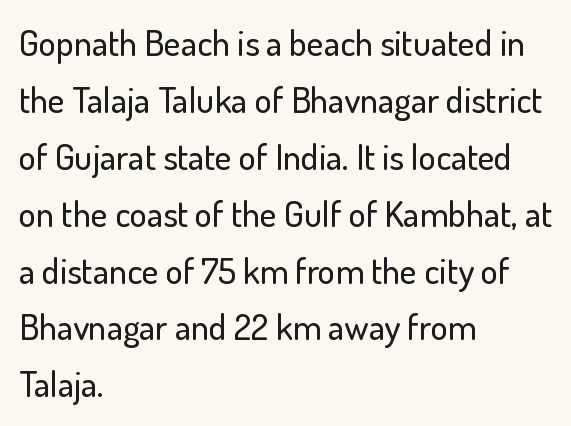
{"serif": "no", "italic": "no", "width": "normal", "stroke_contrast": "low", "x_height": "small", "monospaced": "no", "underline": "no", "align": "left", "line_spacing": "normal", "line_spacing_ratio": 1.58, "letter_spacing": "normal", "letter_spacing_em": 0.0, "glyph_px": 36}
